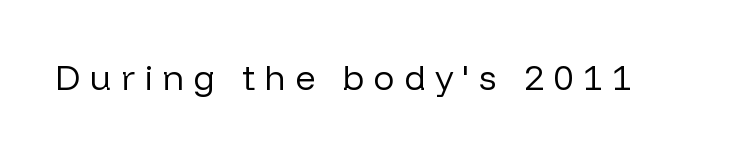
Q: Is the text bold? A: No.
Q: Is the text italic (slanted)? A: No, it is upright.
Q: Is the typeface a serif or a sans-serif typeface? A: Sans-serif.
Q: Is the text underlined? A: No.
Q: Is the spacing between letters normal or unusually wide? A: Unusually wide.
Q: Width (condensed, normal, or wide)? A: Normal.
Q: Stroke contrast? A: Low.
Q: x-height? A: Medium.
Q: Monospaced? A: No.
